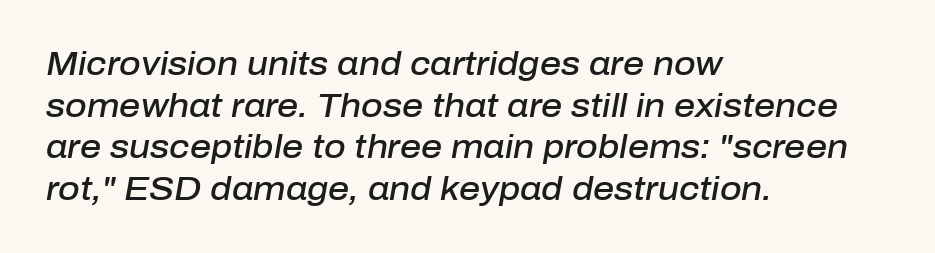
These lines keep a tight, regular rhythm from letter to letter. No word sits above an underline. Spacing verdict: proportional, widths tailored to each character. A classic flush-left, rag-right setting is used for this passage. A normal amount of white space separates one row of letters from the next.
